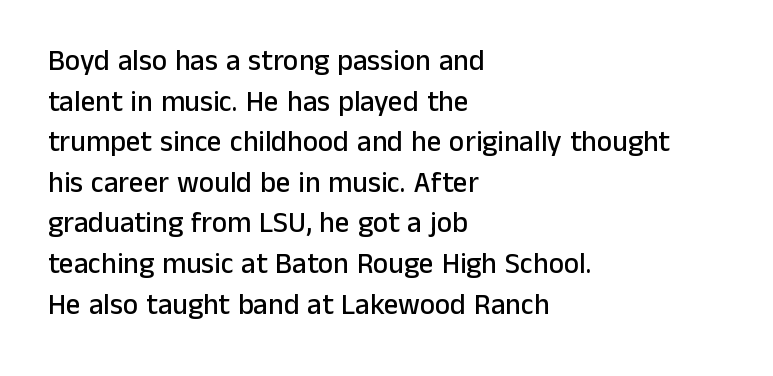
The image shows 29 px sans-serif type, upright; set left-aligned, normal line spacing (1.4x), normal letter spacing, not underlined; low stroke contrast and a medium x-height.
